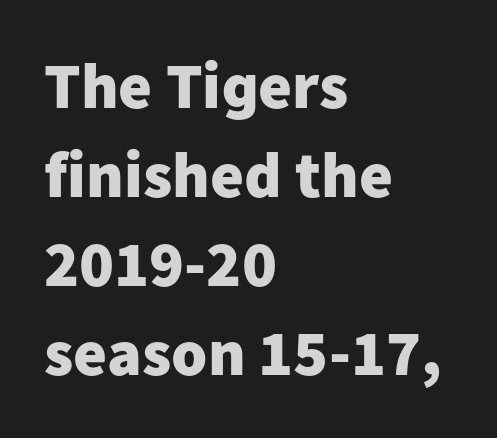
Varying glyph widths throughout — classic text-font behaviour. Nothing unusual about the tracking: characters are spaced as the font intends. Successive baselines arrive at the customary interval. When letters stand straight like this, we call the style roman or upright. The glyphs have the mass of a bold cut. The typesetter chose a ragged-right arrangement here.
